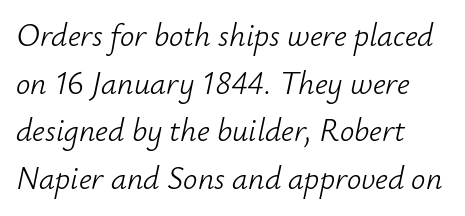
Q: Is the text bold? A: No.
Q: Is the text italic (slanted)? A: Yes, it leans right by about 12 degrees.
Q: Is the text underlined? A: No.
Q: How is the paragraph aligned? A: Left-aligned.
Q: Is the spacing between letters normal or unusually wide? A: Normal.
Q: Is the spacing between lines tight, normal or loose? A: Normal.
Q: Width (condensed, normal, or wide)? A: Normal.
Q: Stroke contrast? A: Low.
Q: x-height? A: Small.
Q: Monospaced? A: No.
